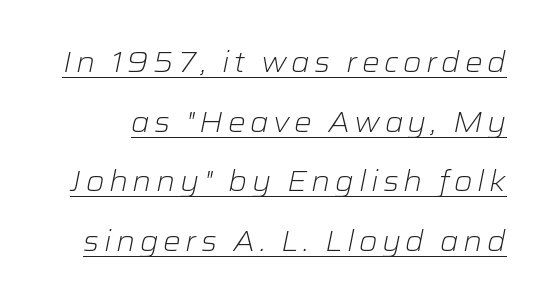
Q: Is the text bold? A: No.
Q: Is the text italic (slanted)? A: Yes, it leans right by about 12 degrees.
Q: Is the text underlined? A: Yes.
Q: Is the spacing between lines tight, normal or loose? A: Loose.
Q: Width (condensed, normal, or wide)? A: Wide.
Q: Stroke contrast? A: Low.
Q: x-height? A: Medium.
Q: Monospaced? A: No.
